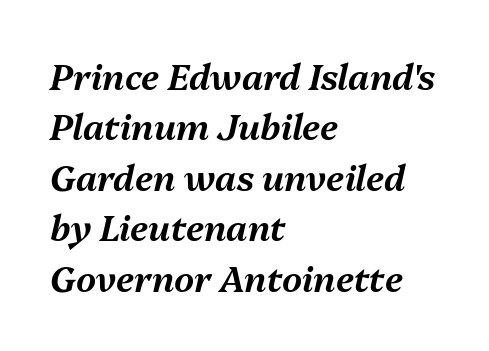
The image shows 35 px text type, italic (leaning right); set left-aligned, normal line spacing (1.44x), normal letter spacing, not underlined; medium stroke contrast and a medium x-height.
